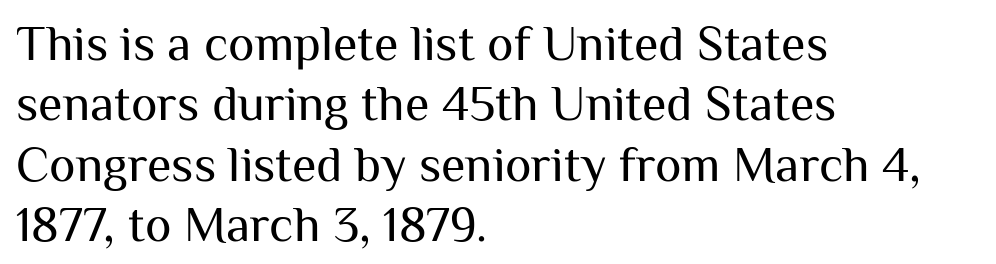
The image shows 50 px regular-weight sans-serif type, upright; set left-aligned, line spacing 1.21x, normal letter spacing, not underlined; medium stroke contrast and a medium x-height.
